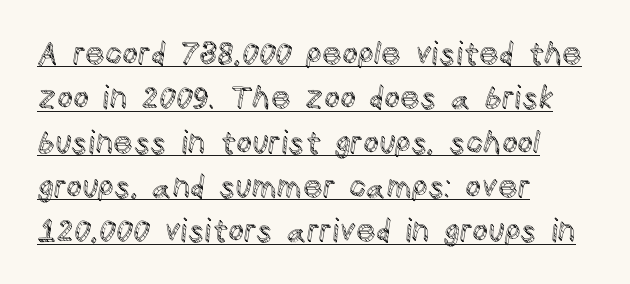
{"width": "normal", "x_height": "large", "monospaced": "no", "underline": "yes", "align": "left", "line_spacing": "normal", "line_spacing_ratio": 1.43, "letter_spacing": "normal", "letter_spacing_em": 0.0, "glyph_px": 31}
